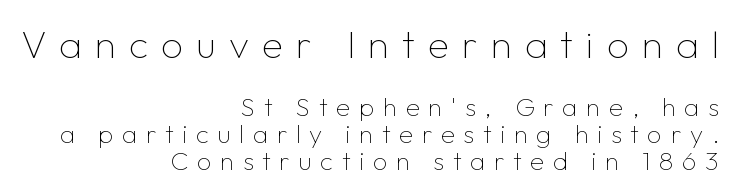
A typesetter would label this face a sans. Stroke mass is kept to a normal reading level or below. Cramped leading. Anything drawn beneath the words? Only blank space.
